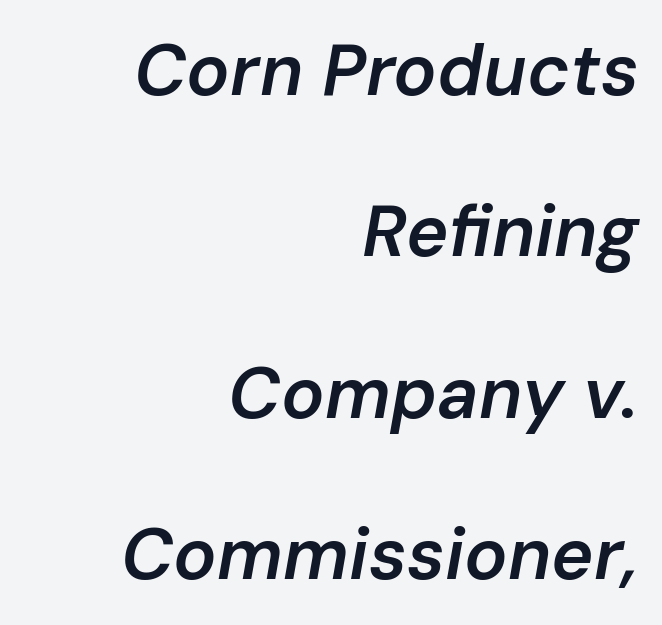
The image shows 72 px semibold type, italic (leaning right); set right-aligned, loose line spacing (2.24x), normal letter spacing, not underlined; low stroke contrast and a medium x-height.
